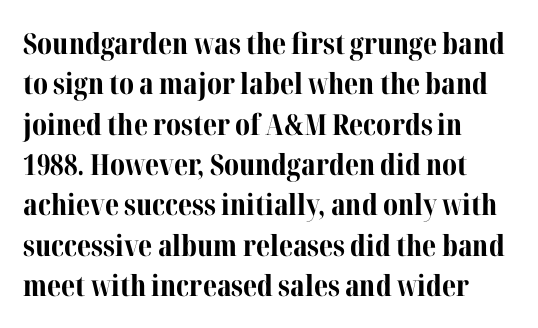
Line beginnings align vertically; line endings do not. Every stem runs plumb, perpendicular to the baseline. Check where the strokes stop: tiny serifs finish them off. Looks like regular typesetting: each glyph gets only the width it needs. These lines sit exactly where default settings would place them.
